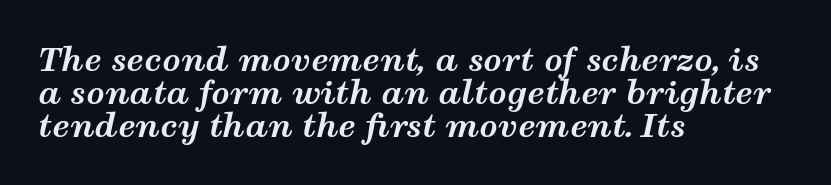
Baseline-to-baseline distance is barely more than the letter height. Typeset ragged right — the left edge is the straight one. The typesetting leans heavy: a genuine bold. The passage shown leans; its letterforms are oblique. Spacing between characters is what you'd get straight out of the box.
